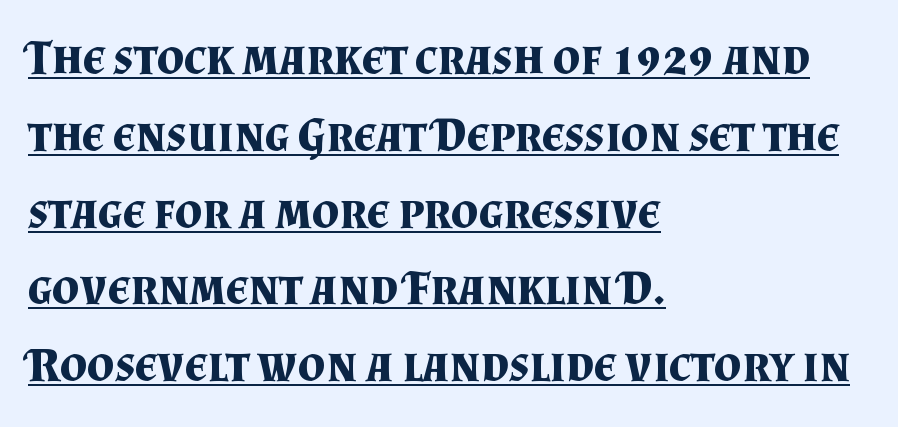
{"serif": "yes", "italic": "no", "bold": "yes", "weight": "bold", "width": "normal", "stroke_contrast": "medium", "x_height": "small", "monospaced": "no", "underline": "yes", "align": "left", "line_spacing": "normal", "line_spacing_ratio": 1.6, "letter_spacing": "normal", "letter_spacing_em": 0.0, "glyph_px": 48}
